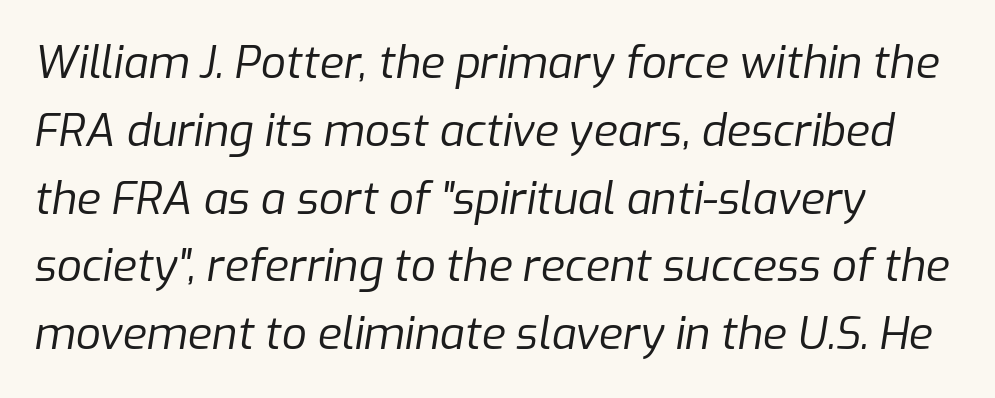
Descenders are the only things crossing below the line. Nothing unusual about the tracking: characters are spaced as the font intends. Letters have the restrained weight of plain body copy at most. It's the slanting kind of type. Here the designer chose a conventional face with non-uniform glyph widths. Horizontal alignment here is leftward, the default for most running prose.
